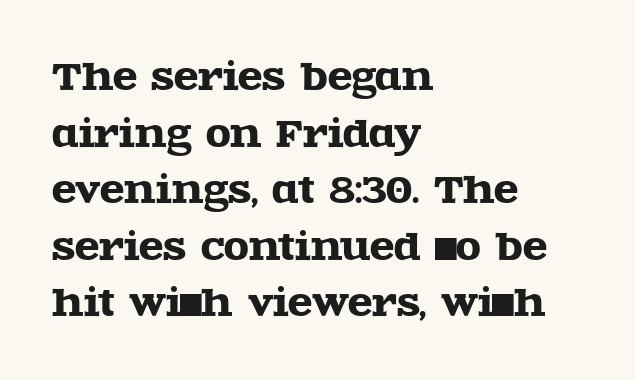
Check under the words: just untouched page. Italic: no, the glyphs are upright roman. In terms of leading, this rendering sits right in the middle. What stands out about the letter spacing? Nothing — it is the standard amount.
